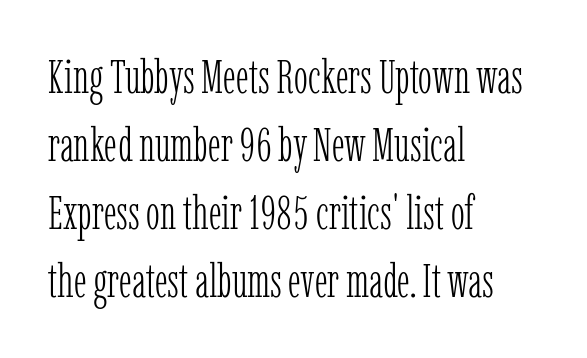
Q: Is the text bold? A: No.
Q: Is the text italic (slanted)? A: No, it is upright.
Q: Is the typeface a serif or a sans-serif typeface? A: Serif.
Q: Is the text underlined? A: No.
Q: How is the paragraph aligned? A: Left-aligned.
Q: Is the spacing between letters normal or unusually wide? A: Normal.
Q: Is the spacing between lines tight, normal or loose? A: Normal.
Q: Width (condensed, normal, or wide)? A: Condensed.
Q: Stroke contrast? A: Low.
Q: x-height? A: Medium.
Q: Monospaced? A: No.
